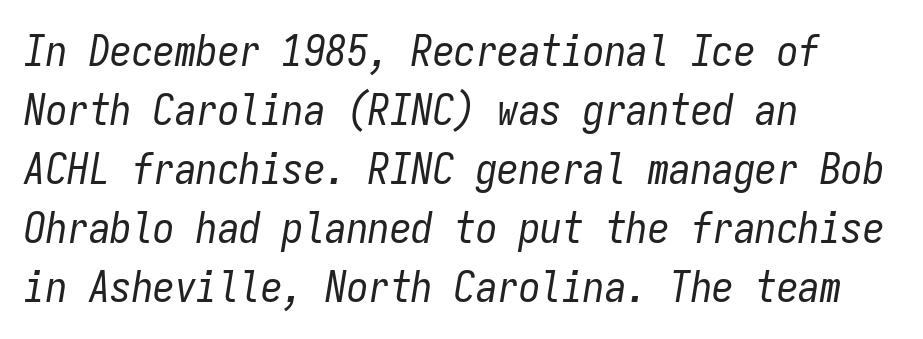
Compared with ordinary roman type, these characters are visibly tilted. Horizontally, the lines are justified to the leading edge only. Descenders hang freely into open space. Leading matches the norm, producing a regular column. Think standard paragraph weight, or any step lighter than that.
